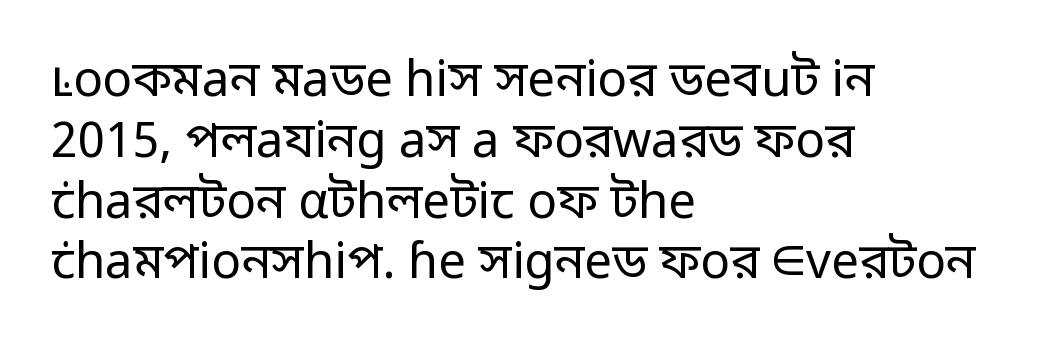
The image shows 49 px regular-weight sans-serif type, upright; set left-aligned, line spacing 1.24x, normal letter spacing, not underlined; low stroke contrast and a medium x-height.
